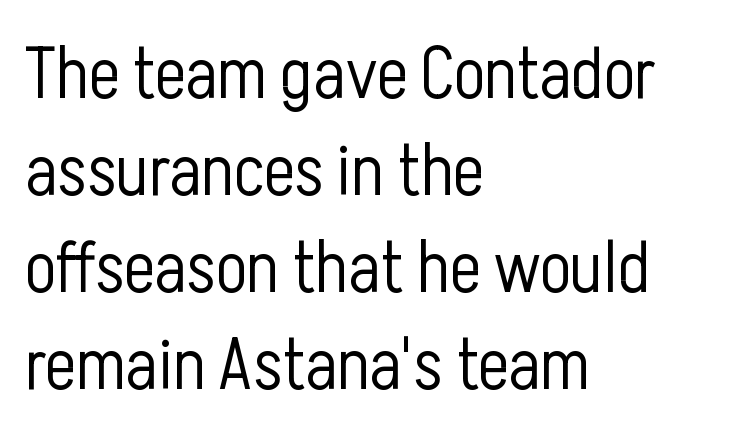
The image shows 73 px light, condensed sans-serif type, upright; set left-aligned, normal line spacing (1.33x), normal letter spacing, not underlined; low stroke contrast and a medium x-height.
